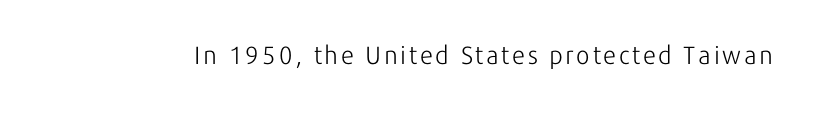
{"italic": "no", "bold": "no", "underline": "no", "glyph_px": 25}
